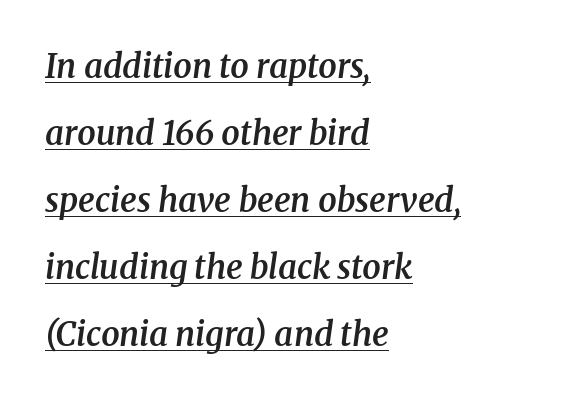
{"serif": "yes", "italic": "yes", "lean": "right", "slant_degrees": 8, "bold": "semi", "weight": "semibold", "width": "normal", "stroke_contrast": "medium", "x_height": "medium", "monospaced": "no", "underline": "yes", "align": "left", "line_spacing": "loose", "line_spacing_ratio": 2.03, "letter_spacing": "normal", "letter_spacing_em": 0.0, "glyph_px": 33}
